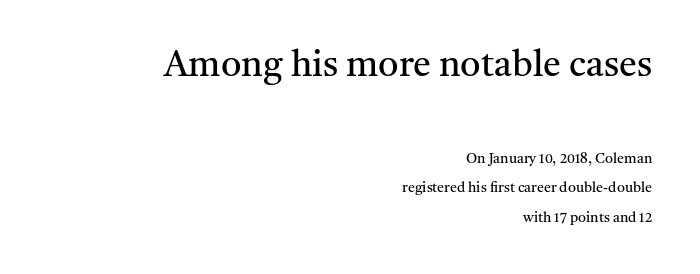
Q: Is the text bold? A: No.
Q: Is the text italic (slanted)? A: No, it is upright.
Q: Is the typeface a serif or a sans-serif typeface? A: Serif.
Q: Is the text underlined? A: No.
Q: How is the paragraph aligned? A: Right-aligned.
Q: Is the spacing between letters normal or unusually wide? A: Normal.
Q: Is the spacing between lines tight, normal or loose? A: Loose.
Q: Which block of text is set in a larger size, the first (top) or the second (bottom)? A: The first (top) one.
Q: Width (condensed, normal, or wide)? A: Normal.
Q: Stroke contrast? A: Medium.
Q: x-height? A: Medium.
Q: Monospaced? A: No.
